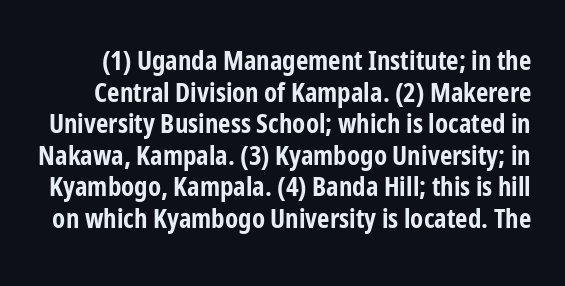
The image shows 27 px bold type, upright; set line spacing 1.17x, normal letter spacing, not underlined.
